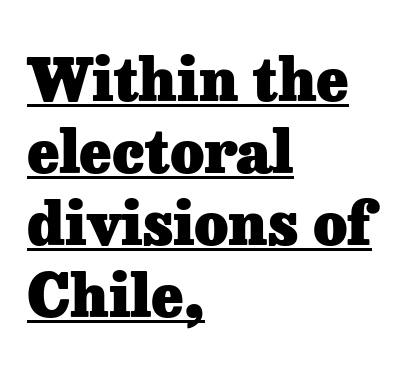
Look at the tracking — it's just the regular setting, nothing added. The compositor pushed each line to the left boundary. What decoration does the sample have? An underline. These lines are composed in type with serifs. Ordinary non-slanted type is in use. The face used here is proportionally spaced, like ordinary book or web type.
